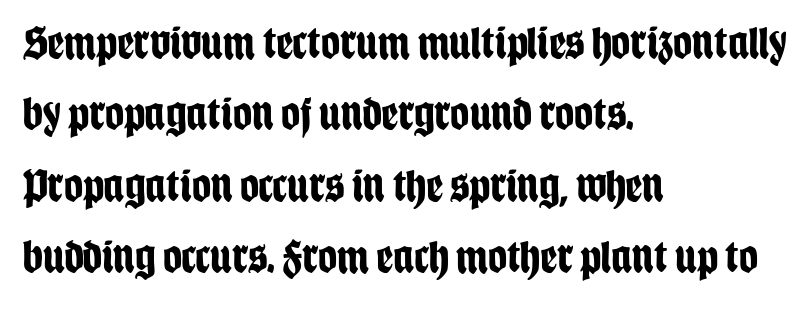
The image shows 47 px bold, condensed sans-serif type, upright; set left-aligned, normal line spacing (1.52x), normal letter spacing, not underlined; low stroke contrast and a large x-height.
